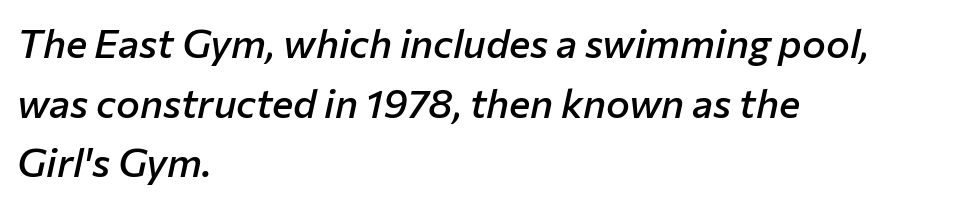
You could not count columns in this text — the font is proportionally spaced. Students, note that the glyphs here touch the page at normal intervals. Line beginnings align vertically; line endings do not. Is the type slanted? Yes — the strokes lean at a clear angle.
